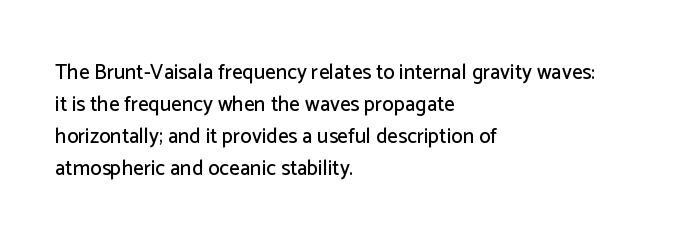
The image shows 21 px text type, upright; set left-aligned, normal line spacing (1.53x), normal letter spacing, not underlined.
